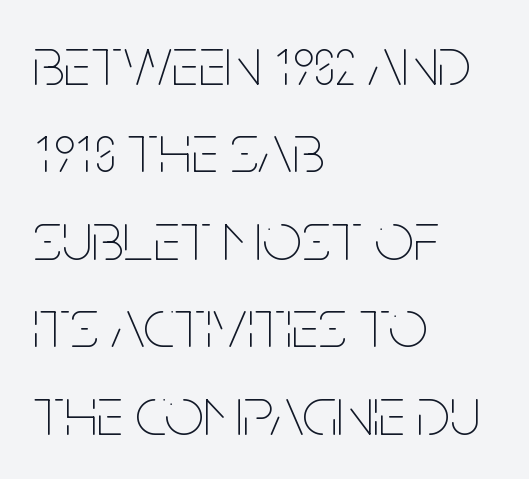
Descender tails drop into unmarked territory. Tracking value appears to be zero — textbook default spacing. Each new line begins a customary step beneath the previous one. Note the varied advance widths — an 'i' is clearly narrower than an 'm'. Summary of weight: not heavy and not bold.
